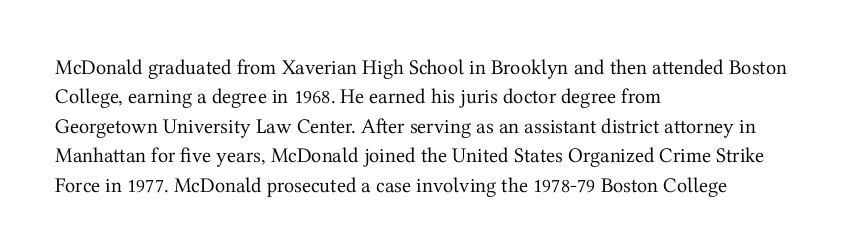
{"italic": "no", "bold": "no", "underline": "no", "align": "left", "line_spacing": "normal", "line_spacing_ratio": 1.4, "letter_spacing": "normal", "letter_spacing_em": 0.0, "glyph_px": 21}
